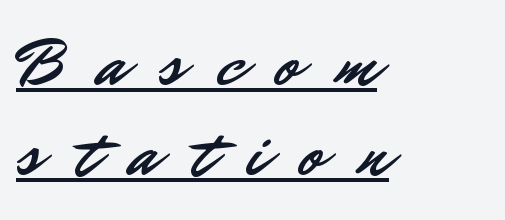
The passage shown is typed in a proportional face where columns would drift. The text block is weighted toward the left margin, trailing off unevenly rightward. The passage shown is typeset with a sans-serif family.
